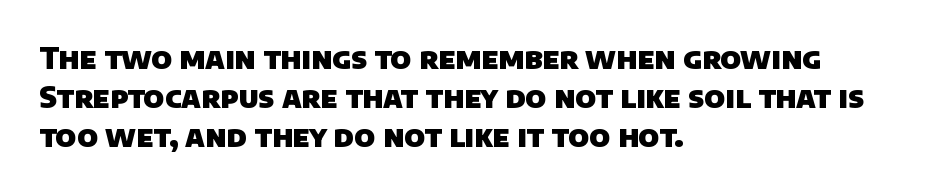
The image shows 29 px heavy sans-serif type; set left-aligned, normal line spacing (1.35x), normal letter spacing, not underlined; low stroke contrast and a large x-height.
